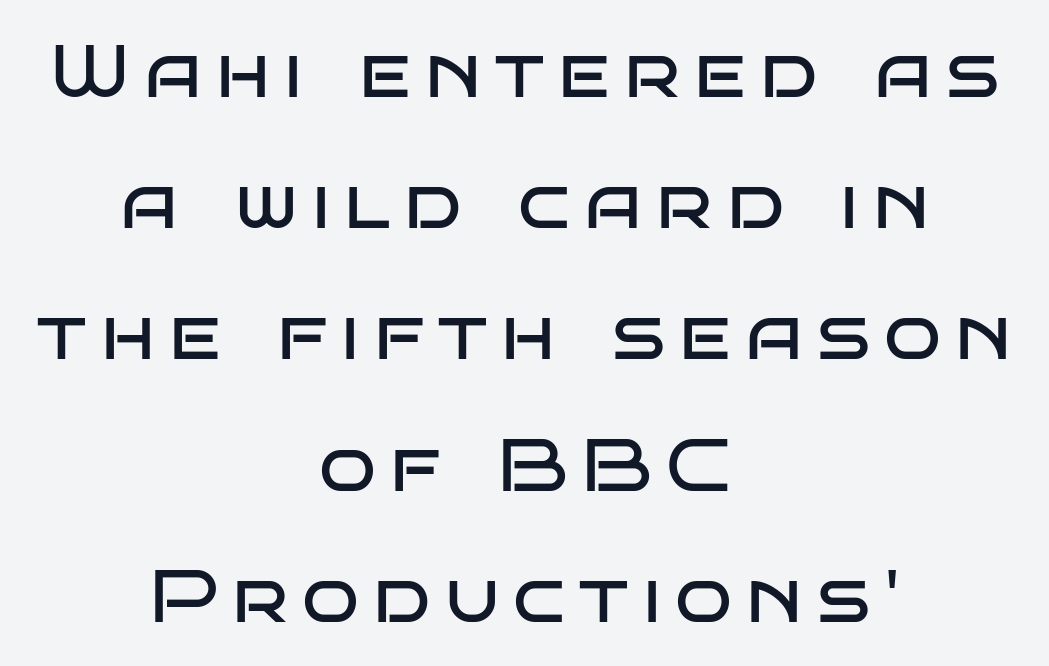
The image shows 75 px regular-weight, wide sans-serif type, upright; set centered, line spacing 1.75x, not underlined; low stroke contrast and a large x-height.
